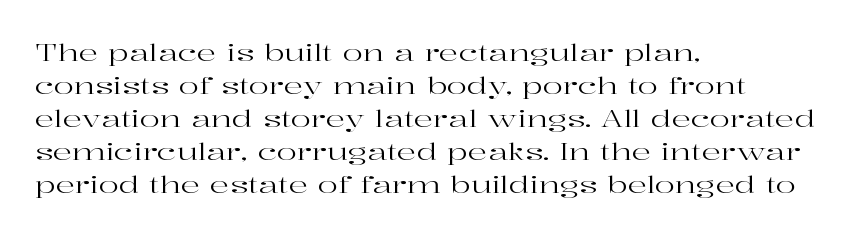
The image shows 24 px text type, upright; set left-aligned, normal line spacing (1.38x), normal letter spacing, not underlined.
